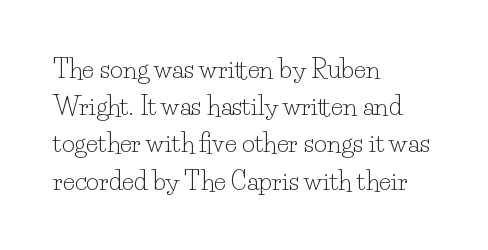
Each new line begins a customary step beneath the previous one. In CSS terms this would be text-align: left. Every character sits straight up, as roman type does. Inter-character spacing is left at the font's built-in metrics.
